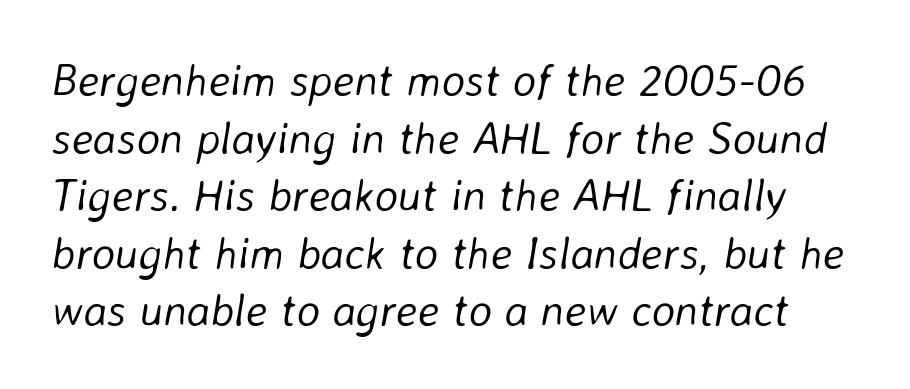
Q: Is the text bold? A: No.
Q: Is the text italic (slanted)? A: Yes, it leans right by about 8 degrees.
Q: Is the text underlined? A: No.
Q: Is the spacing between letters normal or unusually wide? A: Normal.
Q: Is the spacing between lines tight, normal or loose? A: Normal.
Q: Width (condensed, normal, or wide)? A: Normal.
Q: Stroke contrast? A: Low.
Q: x-height? A: Medium.
Q: Monospaced? A: No.
